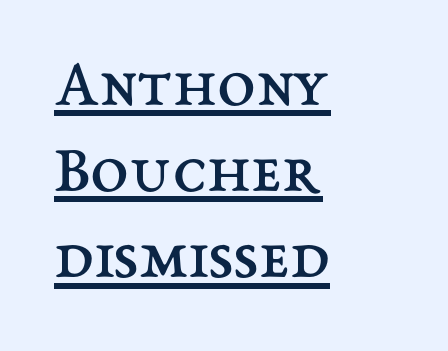
Spacing between characters is what you'd get straight out of the box. Does the copy run flush right? No — it runs flush left. Does the lettering tilt? It doesn't — this is upright. No heavy texture on the line: the type isn't bold. Varying glyph widths throughout — classic text-font behaviour.
